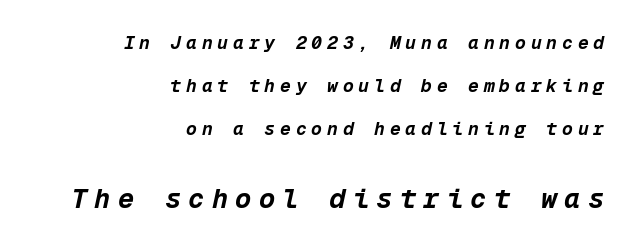
The rendering applies a slant to the glyphs. The compositor pushed each line to the right boundary. Typesetter's note: full bold, strokes at maximum text heaviness. Unmarked baselines from the first word to the last.
